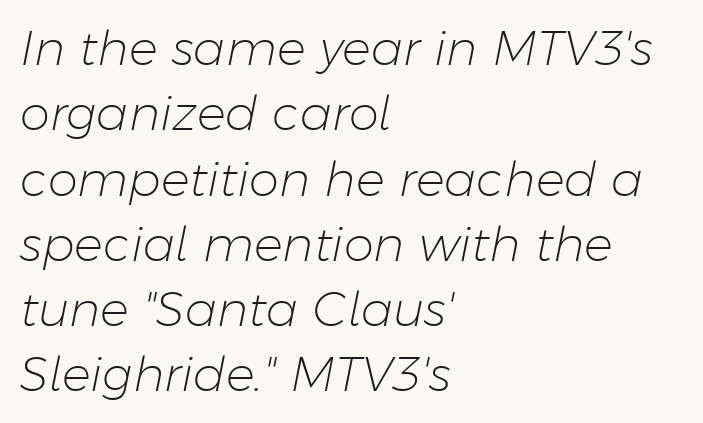
Q: Is the text bold? A: No.
Q: Is the text italic (slanted)? A: Yes, it leans right by about 11 degrees.
Q: Is the text underlined? A: No.
Q: How is the paragraph aligned? A: Left-aligned.
Q: Is the spacing between letters normal or unusually wide? A: Normal.
Q: Is the spacing between lines tight, normal or loose? A: Normal.
Q: Width (condensed, normal, or wide)? A: Normal.
Q: Stroke contrast? A: Low.
Q: x-height? A: Medium.
Q: Monospaced? A: No.
